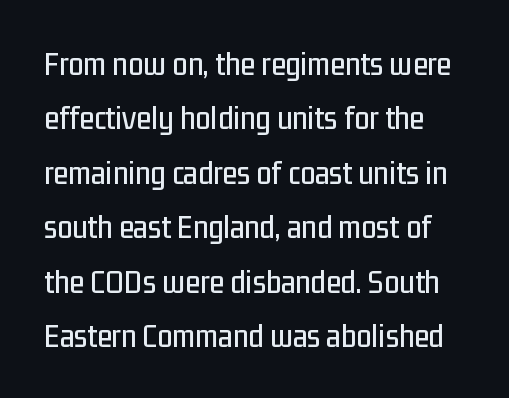
Q: Is the text italic (slanted)? A: No, it is upright.
Q: Is the typeface a serif or a sans-serif typeface? A: Sans-serif.
Q: Is the text underlined? A: No.
Q: Is the spacing between letters normal or unusually wide? A: Normal.
Q: Is the spacing between lines tight, normal or loose? A: Normal.
Q: Width (condensed, normal, or wide)? A: Condensed.
Q: Stroke contrast? A: Low.
Q: x-height? A: Medium.
Q: Monospaced? A: No.
